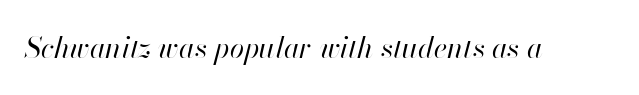
Q: Is the text bold? A: No.
Q: Is the text italic (slanted)? A: Yes, it leans right by about 13 degrees.
Q: Is the text underlined? A: No.
Q: Is the spacing between letters normal or unusually wide? A: Normal.
Q: Width (condensed, normal, or wide)? A: Normal.
Q: Stroke contrast? A: High.
Q: x-height? A: Small.
Q: Monospaced? A: No.
